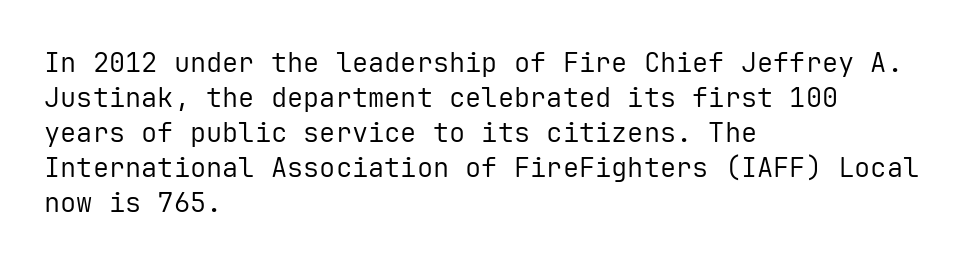
The image shows 27 px text type, upright; set left-aligned, normal line spacing (1.3x), normal letter spacing, not underlined.
